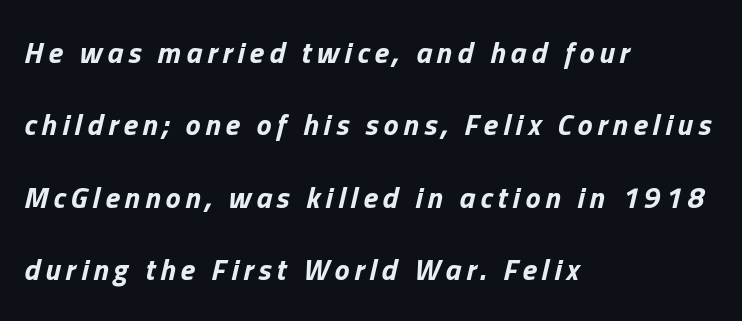
Q: Is the text bold? A: Yes.
Q: Is the text italic (slanted)? A: Yes, it leans right by about 13 degrees.
Q: Is the text underlined? A: No.
Q: How is the paragraph aligned? A: Left-aligned.
Q: Is the spacing between lines tight, normal or loose? A: Loose.
Q: Width (condensed, normal, or wide)? A: Normal.
Q: Stroke contrast? A: Low.
Q: x-height? A: Medium.
Q: Monospaced? A: No.
